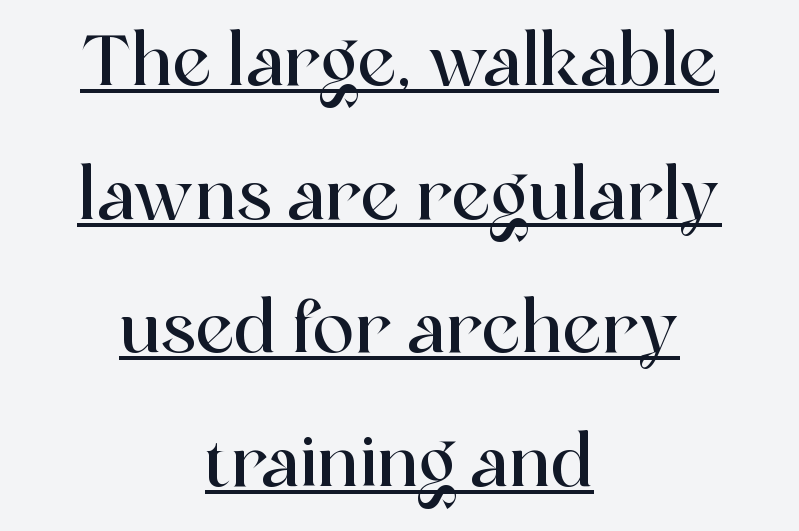
The rendering uses natural spacing where letterforms have individual widths. Layout note: lines centered. The letters stand upright; this is a roman face. These characters rest on top of a visible drawn line.
